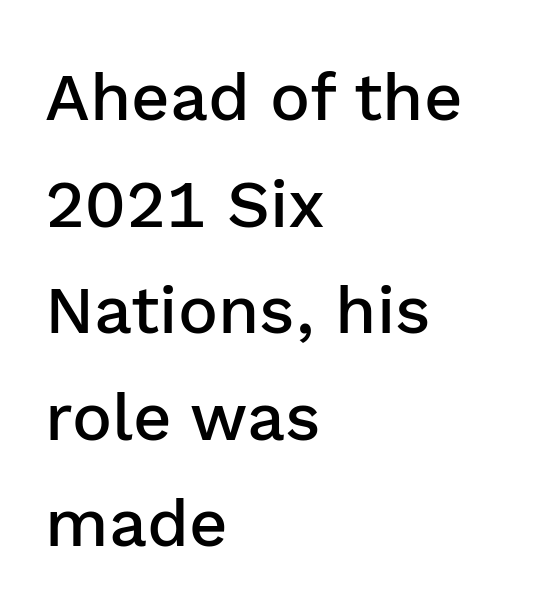
{"serif": "no", "italic": "no", "bold": "semi", "weight": "semibold", "width": "normal", "stroke_contrast": "low", "x_height": "medium", "monospaced": "no", "underline": "no", "align": "left", "line_spacing": "normal", "line_spacing_ratio": 1.59, "letter_spacing": "normal", "letter_spacing_em": 0.0, "glyph_px": 67}
